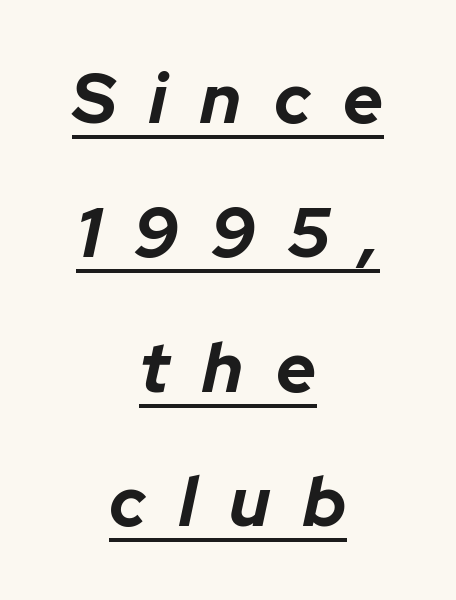
{"italic": "yes", "lean": "right", "slant_degrees": 12, "bold": "yes", "weight": "bold", "width": "normal", "stroke_contrast": "low", "x_height": "medium", "monospaced": "no", "underline": "yes", "align": "center", "line_spacing": "loose", "line_spacing_ratio": 1.92, "letter_spacing": "wide", "letter_spacing_em": 0.47, "glyph_px": 70}
